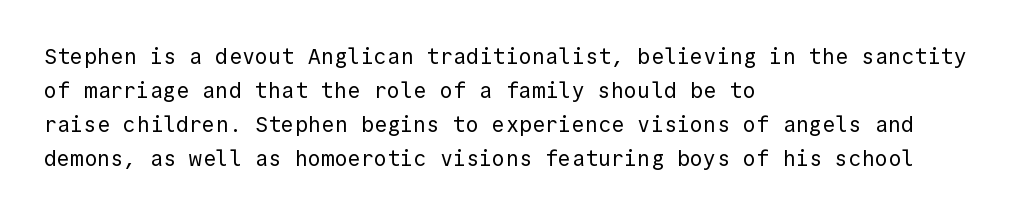
These lines stack with their left ends in a neat column. Any mark beneath the type? The region is blank. Short note: letters normally spaced. The type sits square on the baseline with zero lean.
